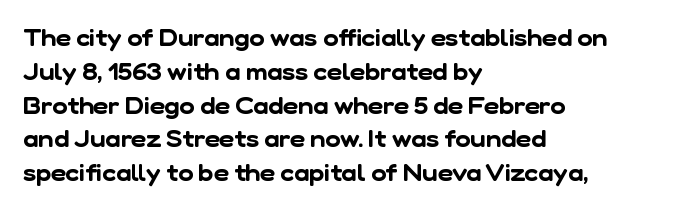
{"underline": "no", "align": "left", "line_spacing": "normal", "line_spacing_ratio": 1.47, "letter_spacing": "normal", "letter_spacing_em": 0.0, "glyph_px": 23}
